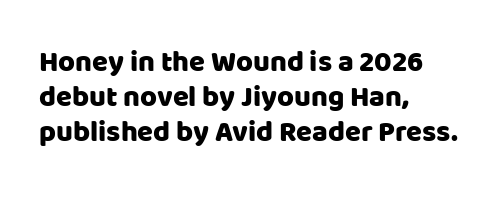
{"serif": "no", "italic": "no", "width": "normal", "stroke_contrast": "low", "x_height": "large", "monospaced": "no", "underline": "no", "align": "left", "line_spacing_ratio": 1.21, "letter_spacing": "normal", "letter_spacing_em": 0.0, "glyph_px": 29}
